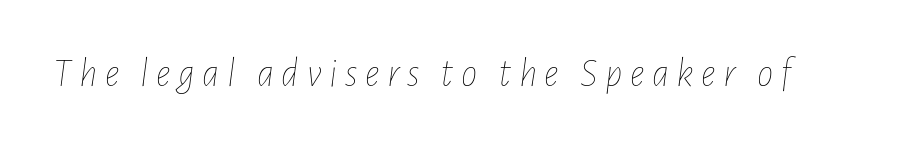
Think of a printed novel: that variable character pitch is what you see here. A clean baseline with only descenders dipping below it. Does the lettering tilt? It does — this is italic. This reads as an unemphasized weight, regular at the heaviest.
